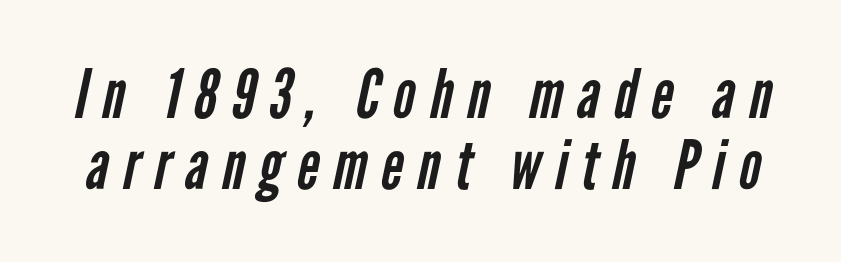
The image shows 68 px regular-weight, condensed sans-serif type; set tight line spacing (1.04x), unusually wide letter spacing (+0.21 em), not underlined; low stroke contrast and a medium x-height.
